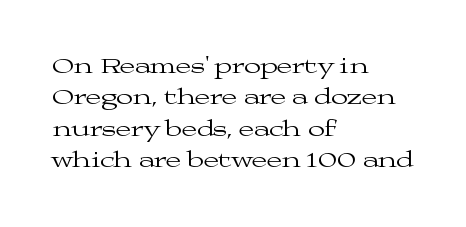
{"italic": "no", "bold": "no", "underline": "no", "align": "left", "line_spacing": "normal", "line_spacing_ratio": 1.43, "letter_spacing": "normal", "letter_spacing_em": 0.0, "glyph_px": 22}
